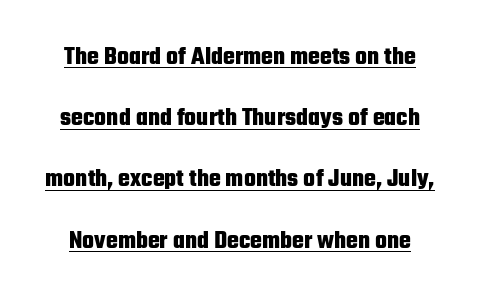
Q: Is the text bold? A: Yes.
Q: Is the text italic (slanted)? A: No, it is upright.
Q: Is the text underlined? A: Yes.
Q: Is the spacing between letters normal or unusually wide? A: Normal.
Q: Is the spacing between lines tight, normal or loose? A: Loose.
